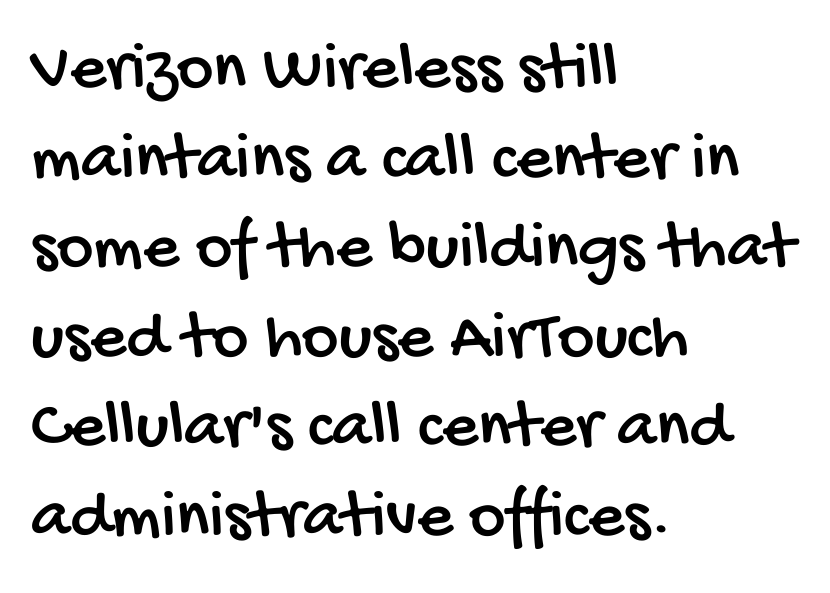
{"serif": "no", "width": "condensed", "stroke_contrast": "low", "x_height": "large", "monospaced": "no", "underline": "no", "align": "left", "line_spacing": "normal", "line_spacing_ratio": 1.28, "letter_spacing": "normal", "letter_spacing_em": 0.0, "glyph_px": 70}
